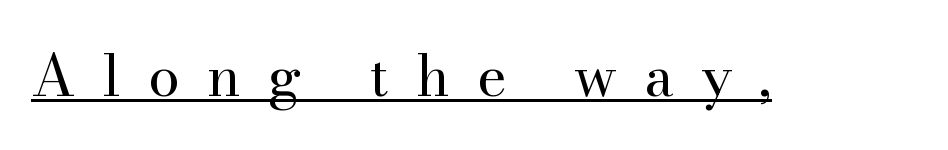
The image shows 57 px regular-weight serif type, upright; set unusually wide letter spacing (+0.47 em), underlined; high stroke contrast and a small x-height.
